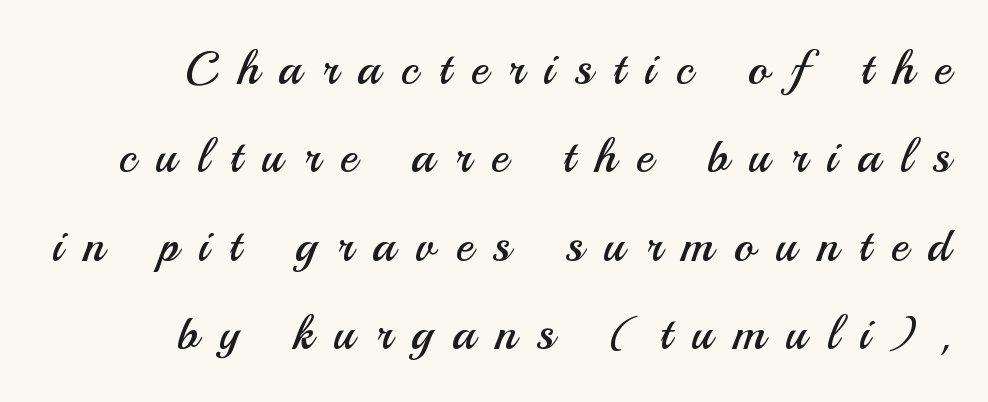
{"serif": "no", "bold": "no", "weight": "regular", "width": "normal", "stroke_contrast": "medium", "x_height": "small", "monospaced": "no", "underline": "no", "align": "right", "line_spacing_ratio": 1.84, "letter_spacing": "wide", "letter_spacing_em": 0.42, "glyph_px": 48}
